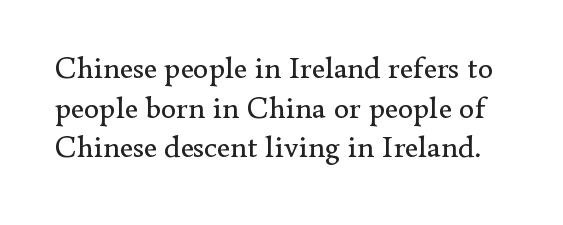
{"serif": "yes", "italic": "no", "bold": "no", "weight": "regular", "width": "normal", "stroke_contrast": "low", "x_height": "small", "monospaced": "no", "underline": "no", "line_spacing": "normal", "line_spacing_ratio": 1.28, "letter_spacing": "normal", "letter_spacing_em": 0.0, "glyph_px": 31}
